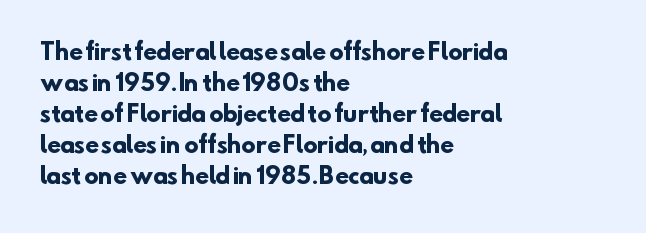
Q: Is the text bold? A: Yes.
Q: Is the text underlined? A: No.
Q: How is the paragraph aligned? A: Left-aligned.
Q: Is the spacing between letters normal or unusually wide? A: Normal.
Q: Is the spacing between lines tight, normal or loose? A: Normal.
